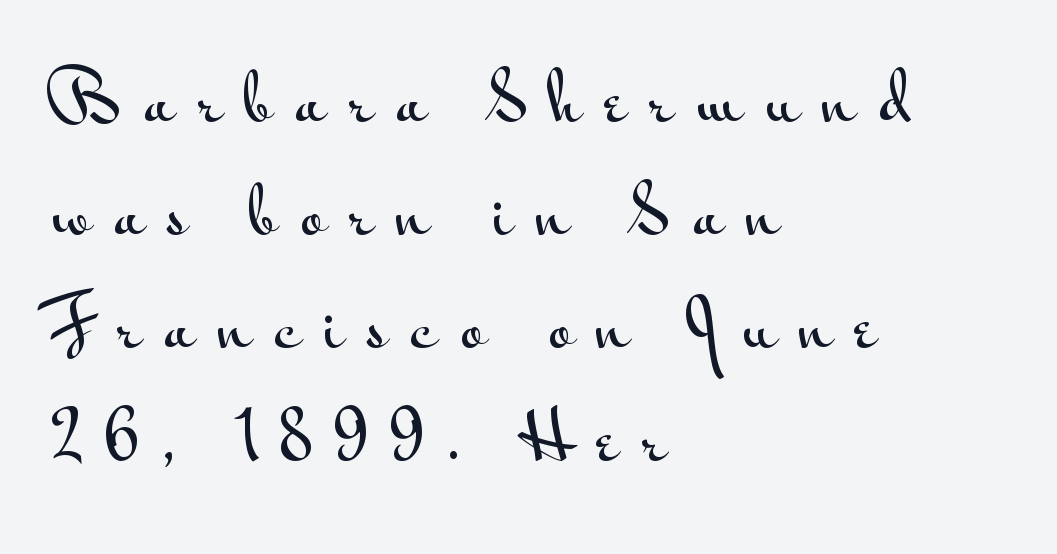
{"serif": "no", "width": "wide", "stroke_contrast": "medium", "x_height": "small", "monospaced": "no", "underline": "no", "align": "left", "line_spacing_ratio": 1.71, "letter_spacing": "wide", "letter_spacing_em": 0.35, "glyph_px": 66}
